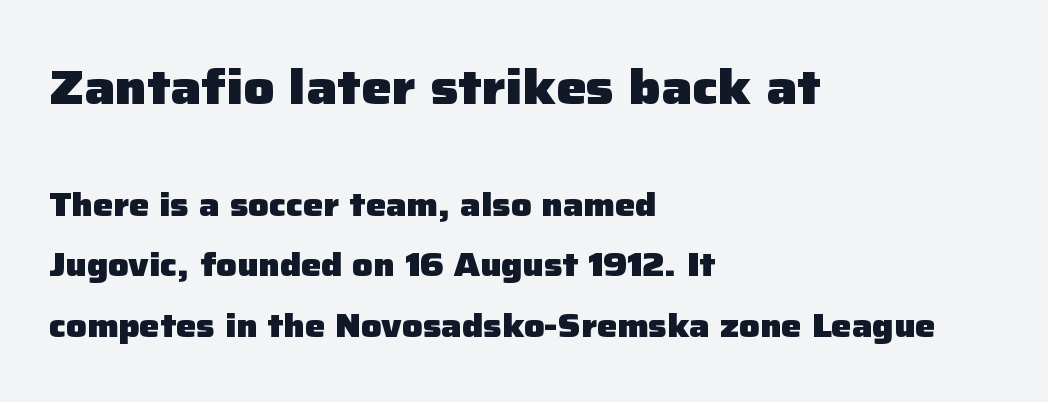
Leading: increased. The space beneath each line is pristine and unruled. The lettering holds an erect, upright posture throughout. Here the designer chose a conventional face with non-uniform glyph widths.
